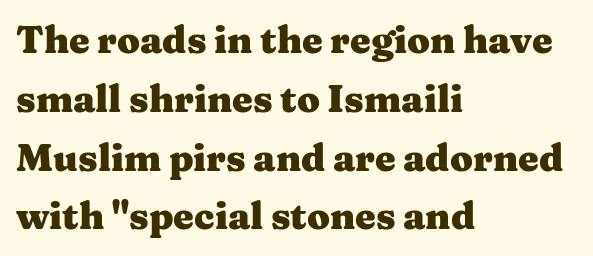
The image shows 37 px heavy, wide serif type, upright; set left-aligned, normal line spacing (1.59x), normal letter spacing, not underlined; medium stroke contrast and a medium x-height.
